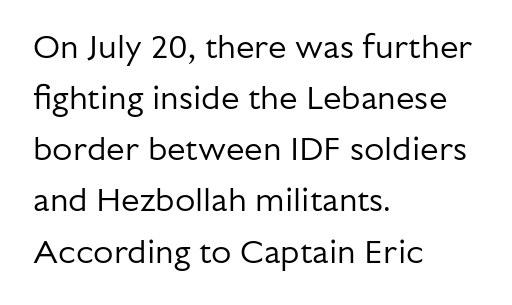
Q: Is the text bold? A: No.
Q: Is the text italic (slanted)? A: No, it is upright.
Q: Is the typeface a serif or a sans-serif typeface? A: Sans-serif.
Q: Is the text underlined? A: No.
Q: How is the paragraph aligned? A: Left-aligned.
Q: Is the spacing between letters normal or unusually wide? A: Normal.
Q: Is the spacing between lines tight, normal or loose? A: Normal.
Q: Width (condensed, normal, or wide)? A: Normal.
Q: Stroke contrast? A: Low.
Q: x-height? A: Medium.
Q: Monospaced? A: No.
